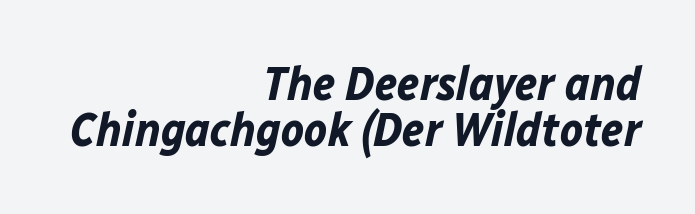
The image shows 48 px bold type, italic (leaning right); set right-aligned, tight line spacing (0.96x), normal letter spacing, not underlined; low stroke contrast and a medium x-height.
